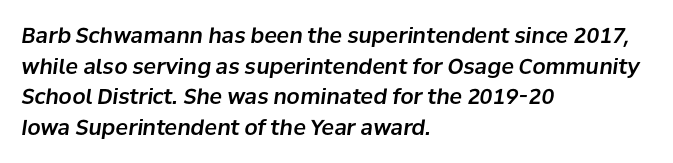
The image shows 21 px text type, italic (leaning right); set left-aligned, normal line spacing (1.46x), normal letter spacing, not underlined.
